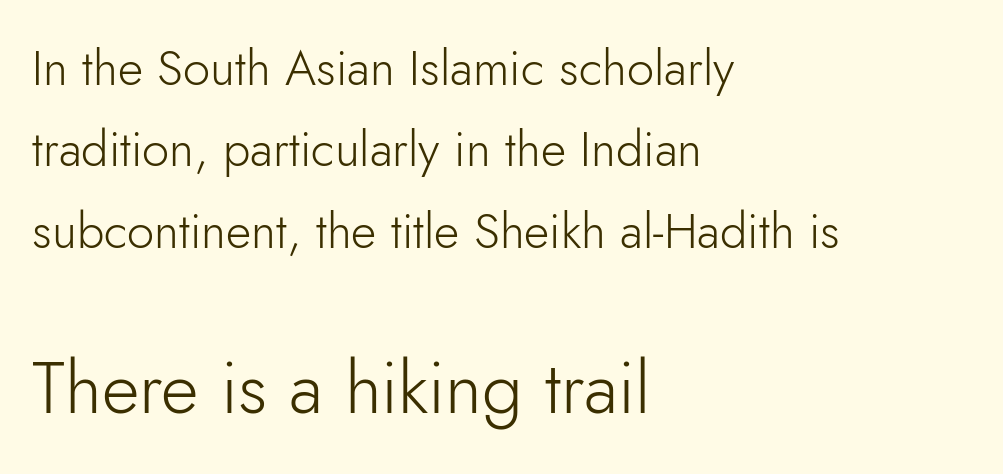
The image shows 73 px light sans-serif type, upright; set left-aligned, normal line spacing (1.66x), normal letter spacing, not underlined; the second (bottom) block is 1.49x larger; low stroke contrast and a small x-height.
